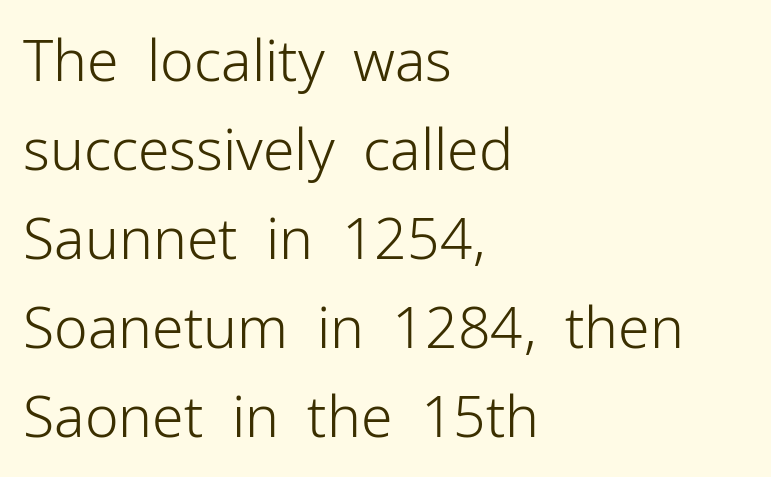
{"serif": "no", "italic": "no", "bold": "no", "weight": "light", "width": "normal", "stroke_contrast": "low", "x_height": "medium", "monospaced": "no", "underline": "no", "align": "left", "line_spacing": "normal", "line_spacing_ratio": 1.56, "letter_spacing": "normal", "letter_spacing_em": 0.0, "glyph_px": 57}
